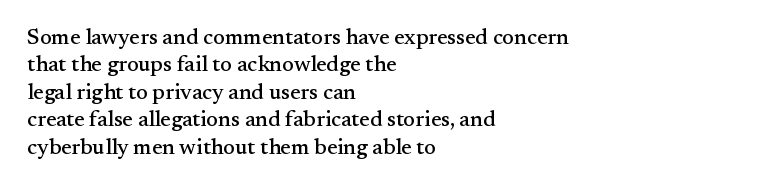
{"italic": "no", "underline": "no", "align": "left", "line_spacing": "normal", "line_spacing_ratio": 1.25, "letter_spacing": "normal", "letter_spacing_em": 0.0, "glyph_px": 22}
